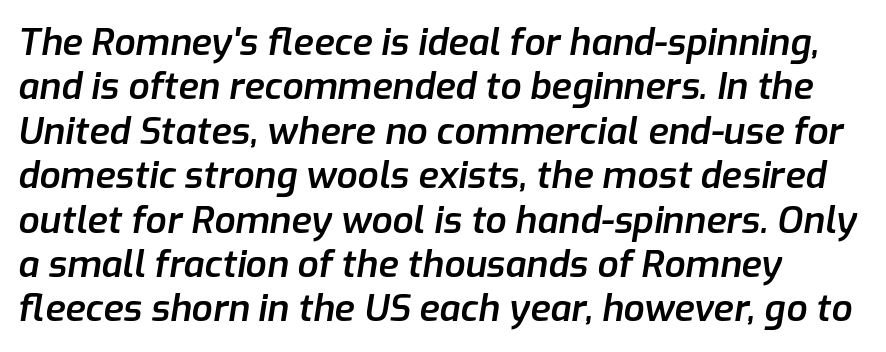
Q: Is the text bold? A: Semi-bold.
Q: Is the text italic (slanted)? A: Yes, it leans right by about 9 degrees.
Q: Is the text underlined? A: No.
Q: How is the paragraph aligned? A: Left-aligned.
Q: Is the spacing between letters normal or unusually wide? A: Normal.
Q: Width (condensed, normal, or wide)? A: Normal.
Q: Stroke contrast? A: Low.
Q: x-height? A: Medium.
Q: Monospaced? A: No.
